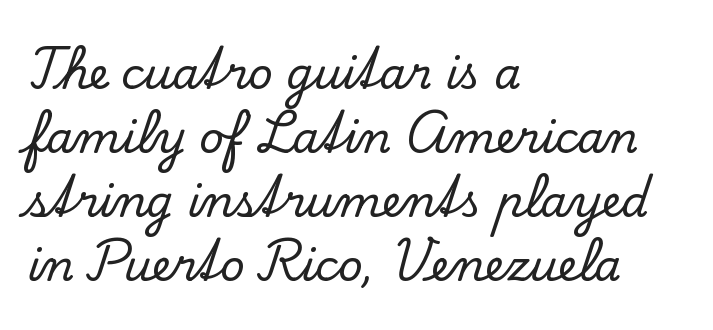
Q: Is the text italic (slanted)? A: Yes.
Q: Is the typeface a serif or a sans-serif typeface? A: Serif.
Q: Is the text underlined? A: No.
Q: How is the paragraph aligned? A: Left-aligned.
Q: Is the spacing between letters normal or unusually wide? A: Normal.
Q: Is the spacing between lines tight, normal or loose? A: Normal.
Q: Width (condensed, normal, or wide)? A: Normal.
Q: Stroke contrast? A: Low.
Q: x-height? A: Small.
Q: Monospaced? A: No.
